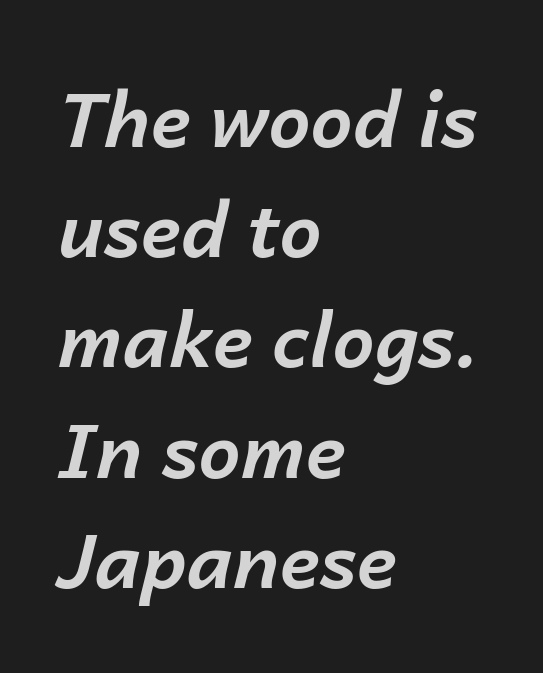
{"italic": "yes", "lean": "right", "slant_degrees": 14, "bold": "yes", "weight": "bold", "width": "normal", "stroke_contrast": "low", "x_height": "medium", "monospaced": "no", "underline": "no", "align": "left", "line_spacing": "normal", "line_spacing_ratio": 1.47, "letter_spacing": "normal", "letter_spacing_em": 0.0, "glyph_px": 75}
